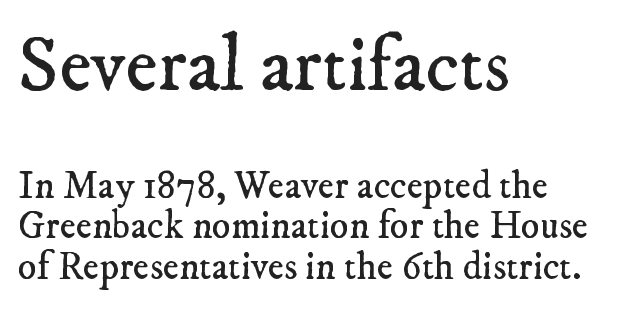
Q: Is the text bold? A: No.
Q: Is the typeface a serif or a sans-serif typeface? A: Serif.
Q: Is the text underlined? A: No.
Q: How is the paragraph aligned? A: Left-aligned.
Q: Is the spacing between letters normal or unusually wide? A: Normal.
Q: Is the spacing between lines tight, normal or loose? A: Tight.
Q: Which block of text is set in a larger size, the first (top) or the second (bottom)? A: The first (top) one.
Q: Width (condensed, normal, or wide)? A: Normal.
Q: Stroke contrast? A: Low.
Q: x-height? A: Small.
Q: Monospaced? A: No.
